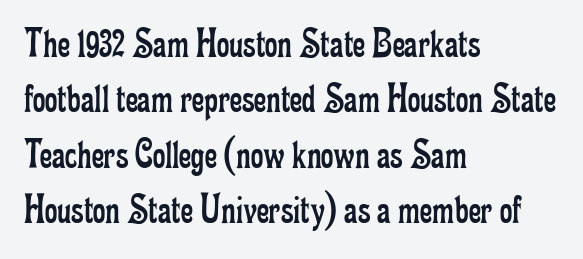
Q: Is the text bold? A: No.
Q: Is the text italic (slanted)? A: No, it is upright.
Q: Is the typeface a serif or a sans-serif typeface? A: Serif.
Q: Is the text underlined? A: No.
Q: How is the paragraph aligned? A: Left-aligned.
Q: Is the spacing between letters normal or unusually wide? A: Normal.
Q: Is the spacing between lines tight, normal or loose? A: Normal.
Q: Width (condensed, normal, or wide)? A: Condensed.
Q: Stroke contrast? A: Low.
Q: x-height? A: Small.
Q: Monospaced? A: No.
